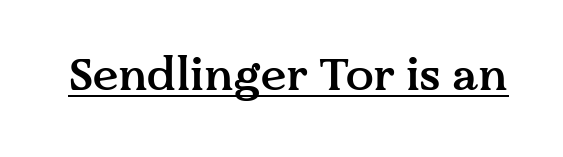
Q: Is the text bold? A: Semi-bold.
Q: Is the text italic (slanted)? A: No, it is upright.
Q: Is the typeface a serif or a sans-serif typeface? A: Serif.
Q: Is the text underlined? A: Yes.
Q: Is the spacing between letters normal or unusually wide? A: Normal.
Q: Width (condensed, normal, or wide)? A: Normal.
Q: Stroke contrast? A: Medium.
Q: x-height? A: Medium.
Q: Monospaced? A: No.
